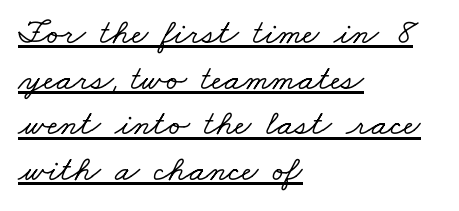
{"serif": "yes", "width": "wide", "stroke_contrast": "low", "x_height": "small", "monospaced": "no", "underline": "yes", "align": "left", "line_spacing": "normal", "line_spacing_ratio": 1.27, "letter_spacing": "normal", "letter_spacing_em": 0.0, "glyph_px": 36}
